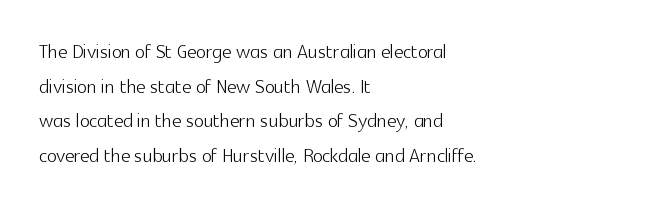
No chunkiness to these letters — they're not bold. A classic flush-left, rag-right setting is used for this passage. One glance says typical: line gaps are just what's usual. The letters sit at their default tracking, neither squeezed nor spread.
